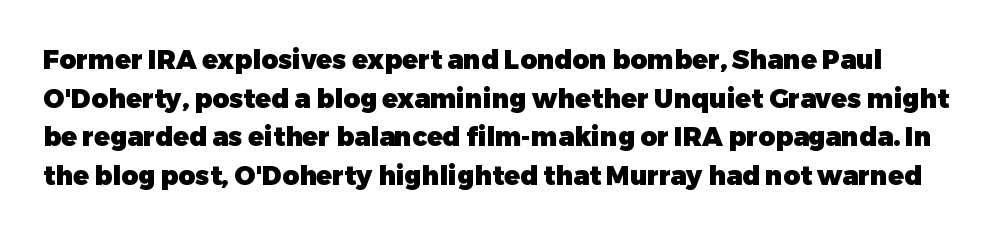
{"italic": "no", "bold": "yes", "underline": "no", "line_spacing": "normal", "line_spacing_ratio": 1.49, "letter_spacing": "normal", "letter_spacing_em": 0.0, "glyph_px": 26}
